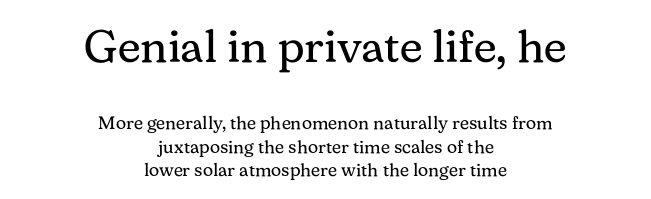
The image shows 45 px regular-weight serif type, upright; set centered, normal line spacing (1.3x), normal letter spacing, not underlined; the first (top) block is 2.5x larger; medium stroke contrast and a medium x-height.
